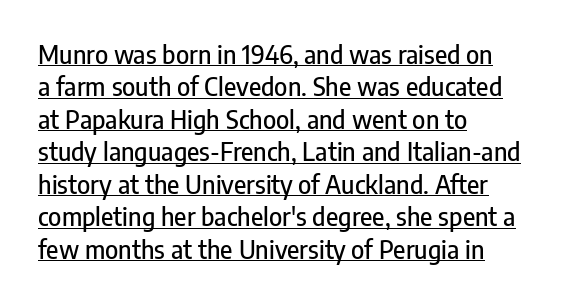
Quick note: interline space is typical. Left-aligned paragraph, ragged on the right. Letter spacing: default. Designer's note — italics off, roman on.
